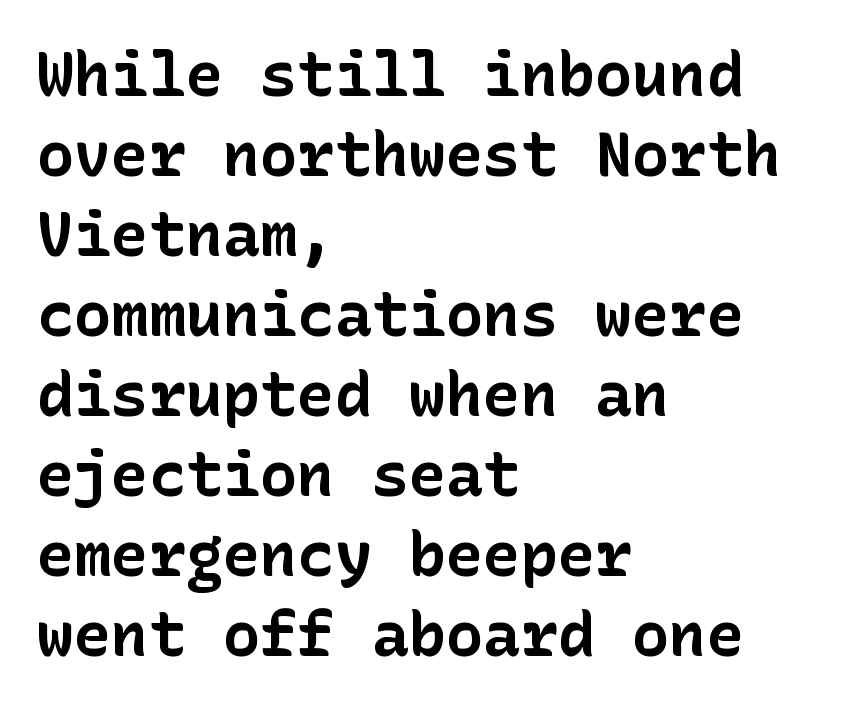
The image shows 62 px bold sans-serif type, upright; set left-aligned, normal line spacing (1.29x), normal letter spacing, not underlined; low stroke contrast and a medium x-height.
